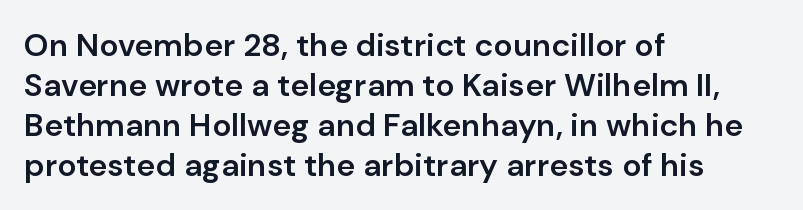
{"serif": "no", "italic": "no", "bold": "semi", "weight": "semibold", "width": "normal", "stroke_contrast": "low", "x_height": "medium", "monospaced": "no", "underline": "no", "align": "left", "line_spacing": "normal", "line_spacing_ratio": 1.25, "letter_spacing": "normal", "letter_spacing_em": 0.0, "glyph_px": 32}
